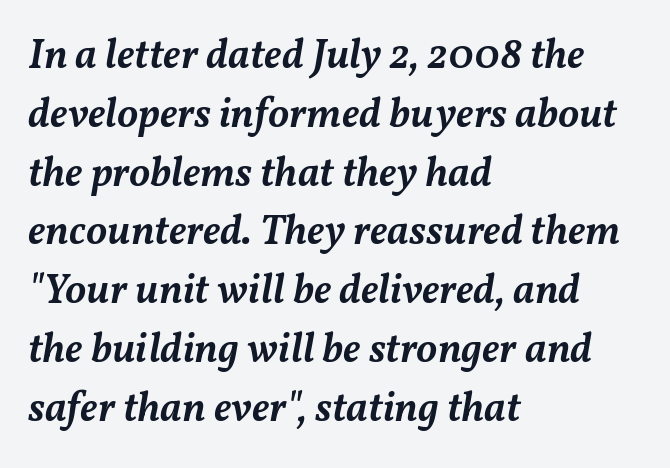
{"italic": "yes", "lean": "right", "slant_degrees": 11, "bold": "semi", "weight": "semibold", "width": "normal", "stroke_contrast": "medium", "x_height": "medium", "monospaced": "no", "underline": "no", "align": "left", "line_spacing": "normal", "line_spacing_ratio": 1.4, "letter_spacing": "normal", "letter_spacing_em": 0.0, "glyph_px": 42}
